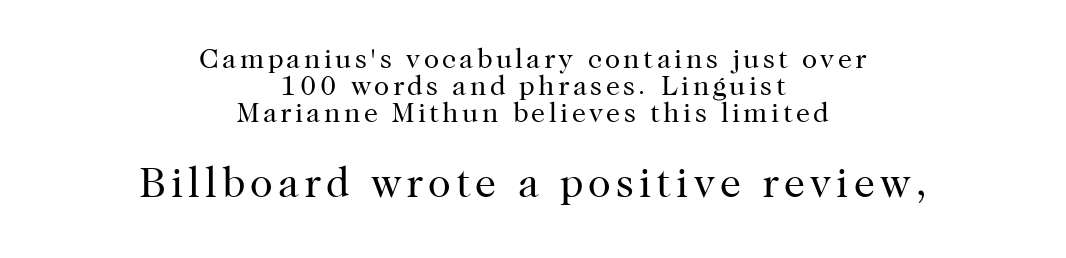
Q: Is the text bold? A: No.
Q: Is the text italic (slanted)? A: No, it is upright.
Q: Is the typeface a serif or a sans-serif typeface? A: Serif.
Q: Is the text underlined? A: No.
Q: How is the paragraph aligned? A: Centered.
Q: Is the spacing between lines tight, normal or loose? A: Tight.
Q: Which block of text is set in a larger size, the first (top) or the second (bottom)? A: The second (bottom) one.
Q: Width (condensed, normal, or wide)? A: Normal.
Q: Stroke contrast? A: High.
Q: x-height? A: Medium.
Q: Monospaced? A: No.
